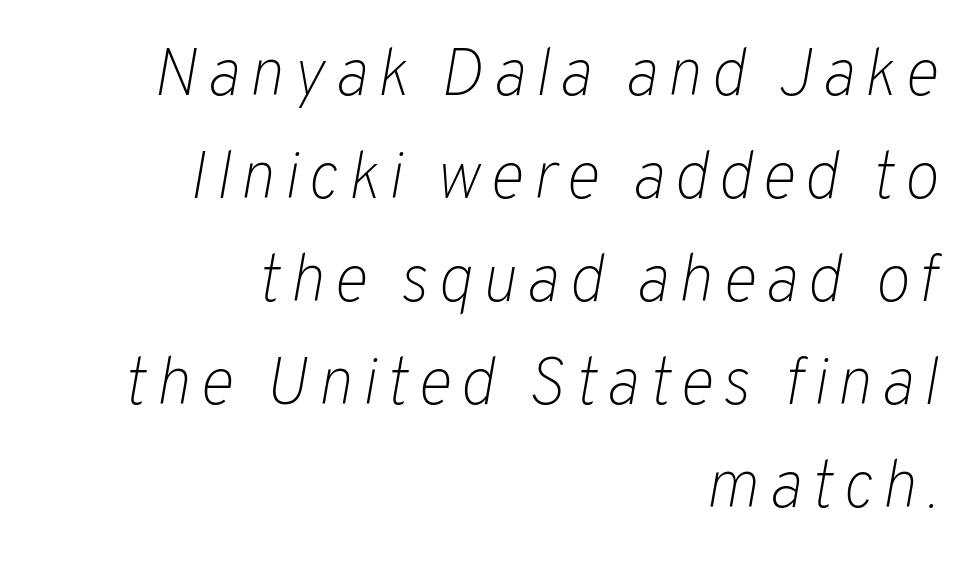
{"italic": "yes", "lean": "right", "slant_degrees": 10, "bold": "no", "weight": "light", "width": "normal", "stroke_contrast": "low", "x_height": "medium", "monospaced": "no", "underline": "no", "align": "right", "line_spacing": "normal", "line_spacing_ratio": 1.56, "glyph_px": 66}
